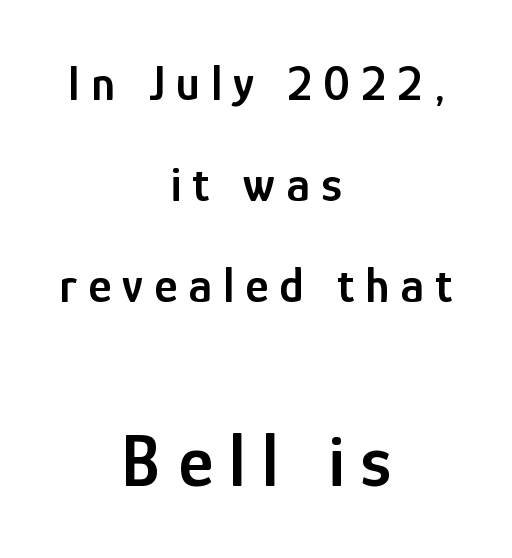
{"serif": "no", "italic": "no", "bold": "semi", "weight": "semibold", "width": "condensed", "stroke_contrast": "low", "x_height": "medium", "monospaced": "no", "underline": "no", "align": "center", "line_spacing": "loose", "line_spacing_ratio": 2.02, "letter_spacing": "wide", "letter_spacing_em": 0.22, "larger_block": "second", "size_ratio": 1.5, "glyph_px": 75}
